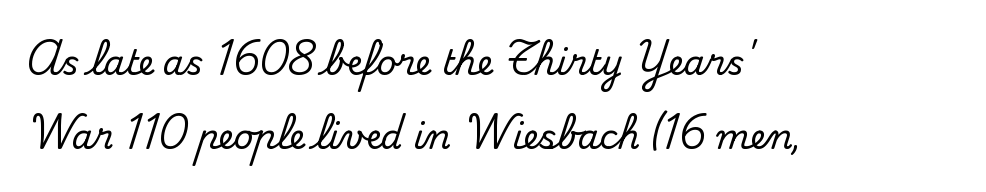
Q: Is the text italic (slanted)? A: Yes.
Q: Is the text underlined? A: No.
Q: How is the paragraph aligned? A: Left-aligned.
Q: Is the spacing between letters normal or unusually wide? A: Normal.
Q: Is the spacing between lines tight, normal or loose? A: Loose.
Q: Width (condensed, normal, or wide)? A: Normal.
Q: Stroke contrast? A: Medium.
Q: x-height? A: Small.
Q: Monospaced? A: No.
